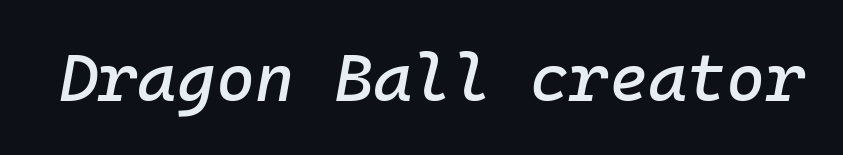
{"italic": "yes", "lean": "right", "slant_degrees": 10, "width": "normal", "stroke_contrast": "low", "x_height": "medium", "monospaced": "yes", "underline": "no", "letter_spacing": "normal", "letter_spacing_em": 0.0, "glyph_px": 67}
